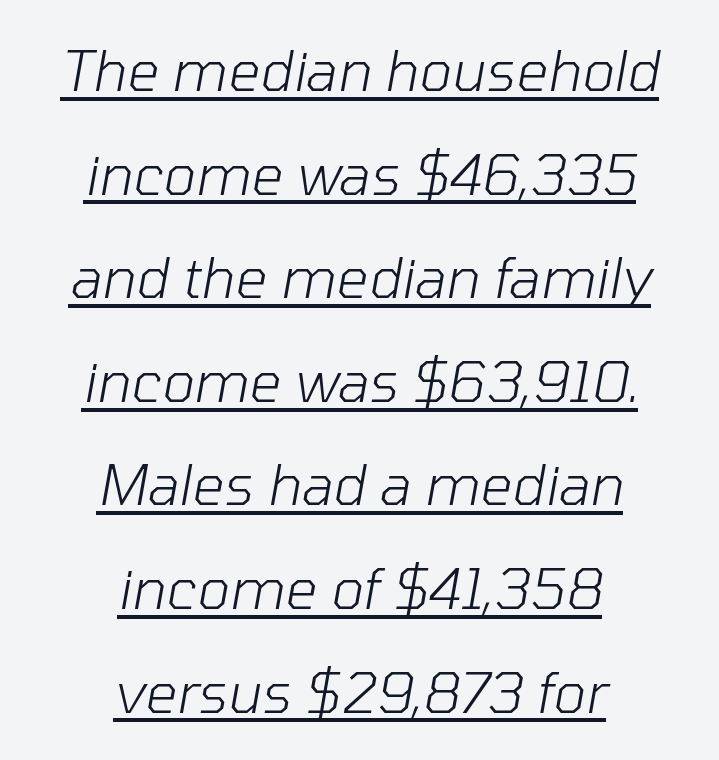
Q: Is the text bold? A: No.
Q: Is the text italic (slanted)? A: Yes, it leans right by about 10 degrees.
Q: Is the text underlined? A: Yes.
Q: How is the paragraph aligned? A: Centered.
Q: Is the spacing between letters normal or unusually wide? A: Normal.
Q: Width (condensed, normal, or wide)? A: Normal.
Q: Stroke contrast? A: Low.
Q: x-height? A: Medium.
Q: Monospaced? A: No.
